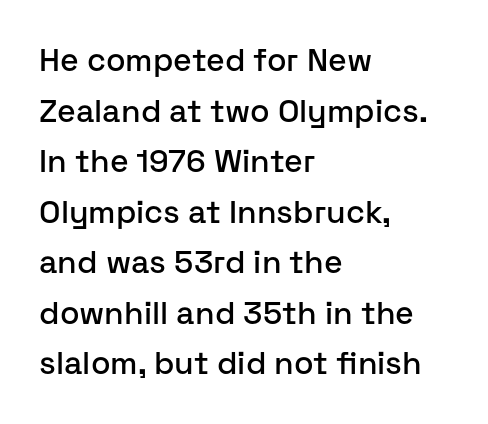
The image shows 32 px sans-serif type, upright; set left-aligned, normal line spacing (1.58x), normal letter spacing, not underlined; low stroke contrast and a medium x-height.
